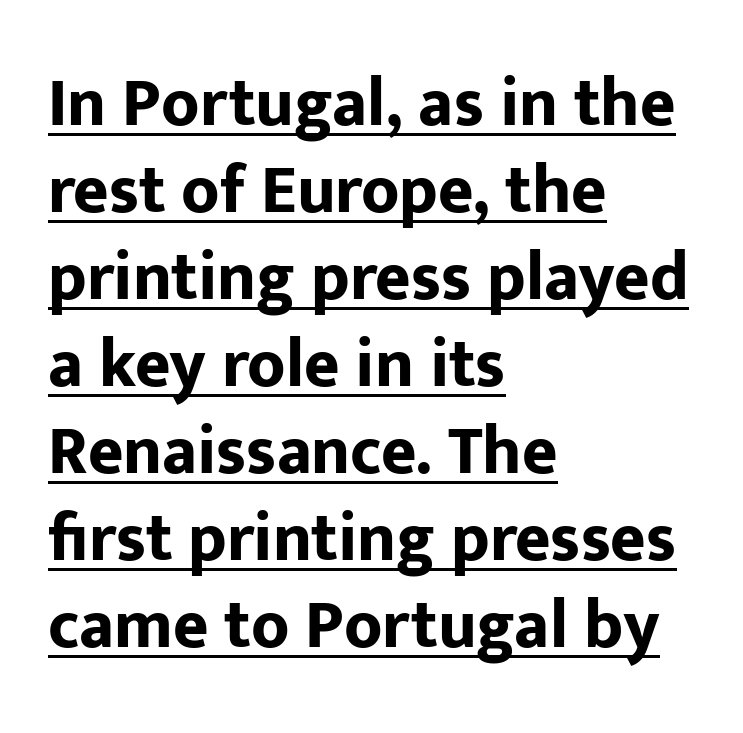
Q: Is the text bold? A: Yes.
Q: Is the text italic (slanted)? A: No, it is upright.
Q: Is the typeface a serif or a sans-serif typeface? A: Sans-serif.
Q: Is the text underlined? A: Yes.
Q: How is the paragraph aligned? A: Left-aligned.
Q: Is the spacing between letters normal or unusually wide? A: Normal.
Q: Is the spacing between lines tight, normal or loose? A: Normal.
Q: Width (condensed, normal, or wide)? A: Normal.
Q: Stroke contrast? A: Low.
Q: x-height? A: Medium.
Q: Monospaced? A: No.
